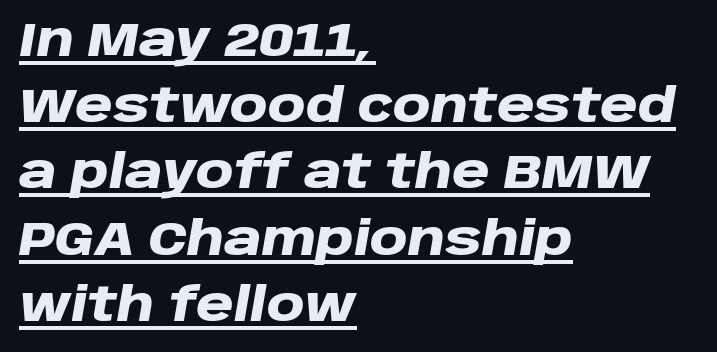
Q: Is the text bold? A: Yes.
Q: Is the text italic (slanted)? A: Yes, it leans right by about 10 degrees.
Q: Is the text underlined? A: Yes.
Q: How is the paragraph aligned? A: Left-aligned.
Q: Is the spacing between letters normal or unusually wide? A: Normal.
Q: Is the spacing between lines tight, normal or loose? A: Normal.
Q: Width (condensed, normal, or wide)? A: Wide.
Q: Stroke contrast? A: Low.
Q: x-height? A: Large.
Q: Monospaced? A: No.
